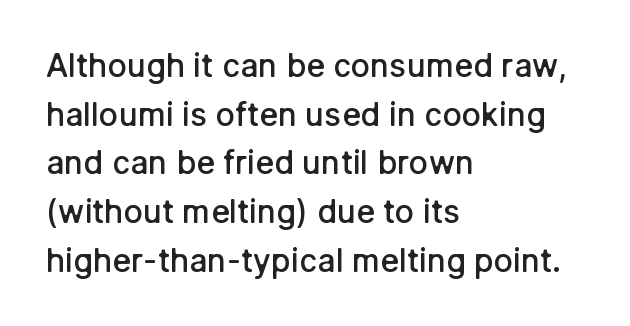
These words are printed semibold, heavier than regular yet not bold. The lettering stays uniformly vertical, giving the passage a roman look. Honestly, the row spacing looks completely unremarkable. Is this a fixed-width face? No — the glyphs have proportional, varying widths. Nothing unusual about the tracking: characters are spaced as the font intends. Check under the words: just untouched page.
